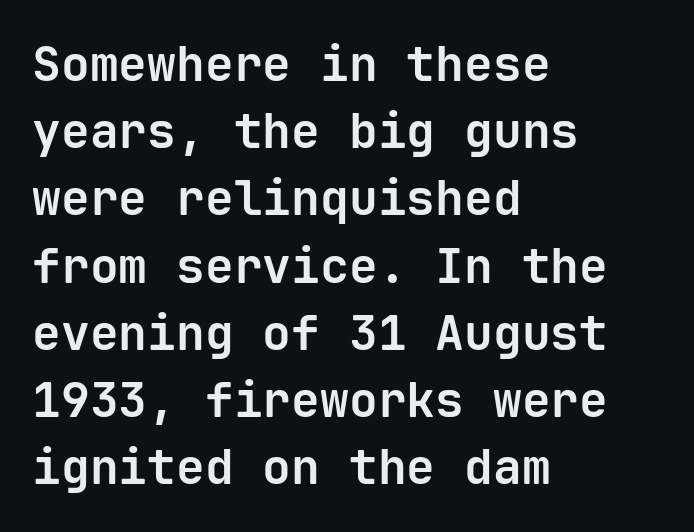
The image shows 48 px bold sans-serif type, upright, monospaced; set left-aligned, normal line spacing (1.4x), normal letter spacing, not underlined; low stroke contrast and a medium x-height.
